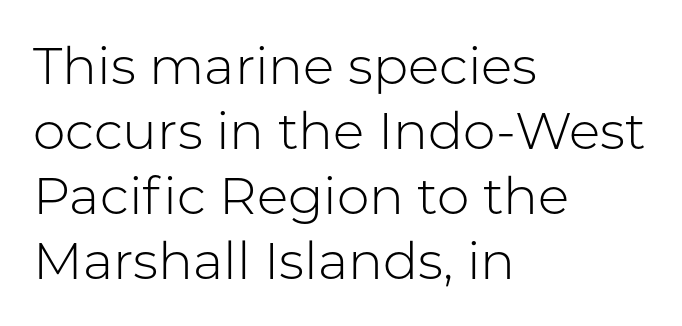
{"serif": "no", "italic": "no", "bold": "no", "weight": "light", "width": "normal", "stroke_contrast": "low", "x_height": "medium", "monospaced": "no", "underline": "no", "align": "left", "line_spacing": "normal", "line_spacing_ratio": 1.25, "letter_spacing": "normal", "letter_spacing_em": 0.0, "glyph_px": 52}
